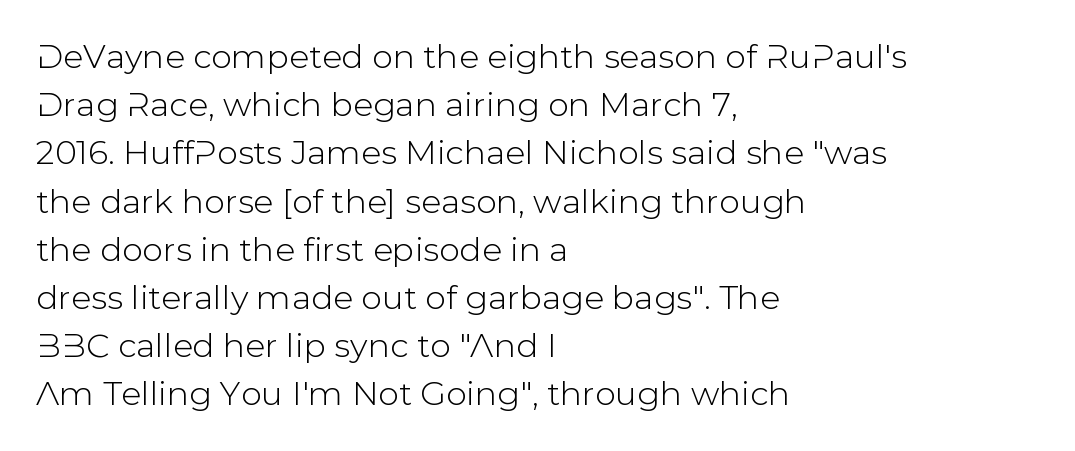
The image shows 33 px sans-serif type, upright; set left-aligned, normal line spacing (1.46x), normal letter spacing, not underlined; low stroke contrast and a medium x-height.
